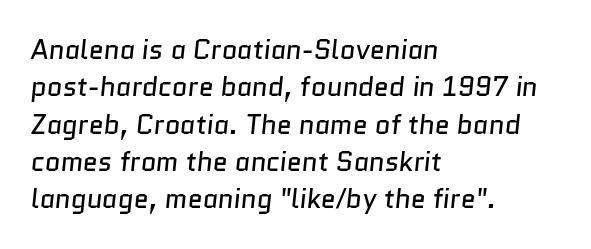
{"bold": "no", "underline": "no", "align": "left", "line_spacing": "normal", "line_spacing_ratio": 1.38, "letter_spacing": "normal", "letter_spacing_em": 0.0, "glyph_px": 27}
